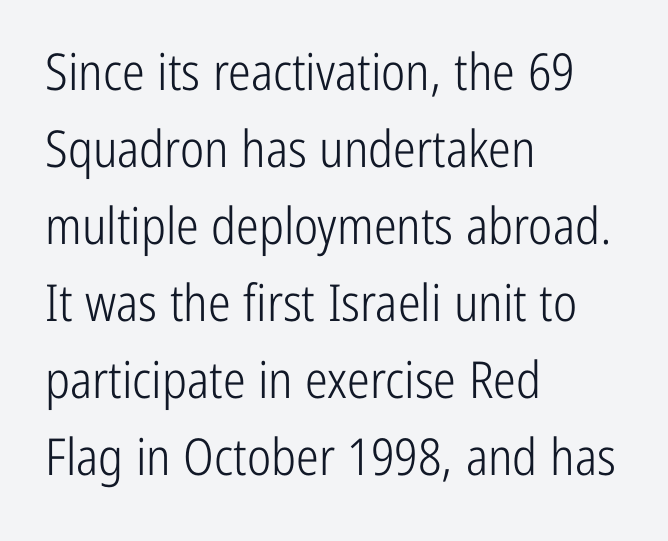
{"serif": "no", "italic": "no", "bold": "no", "weight": "light", "width": "condensed", "stroke_contrast": "low", "x_height": "medium", "monospaced": "no", "underline": "no", "align": "left", "line_spacing": "normal", "line_spacing_ratio": 1.51, "letter_spacing": "normal", "letter_spacing_em": 0.0, "glyph_px": 51}
